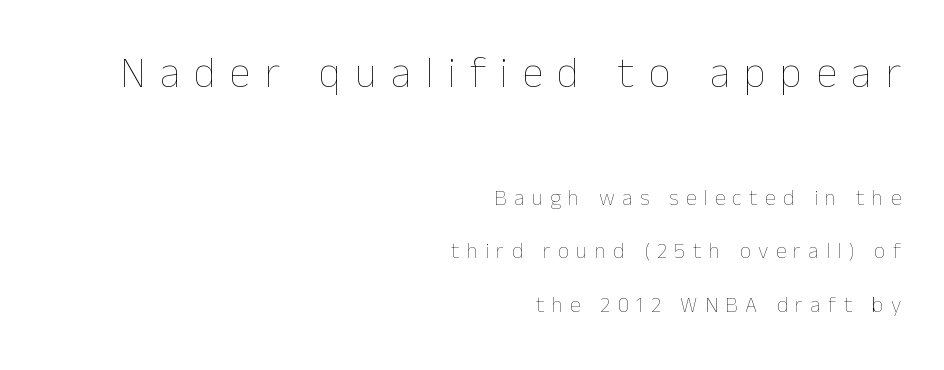
Q: Is the text bold? A: No.
Q: Is the text italic (slanted)? A: No, it is upright.
Q: Is the text underlined? A: No.
Q: How is the paragraph aligned? A: Right-aligned.
Q: Is the spacing between letters normal or unusually wide? A: Unusually wide.
Q: Is the spacing between lines tight, normal or loose? A: Loose.
Q: Which block of text is set in a larger size, the first (top) or the second (bottom)? A: The first (top) one.
Q: Width (condensed, normal, or wide)? A: Normal.
Q: Stroke contrast? A: Low.
Q: x-height? A: Medium.
Q: Monospaced? A: No.
